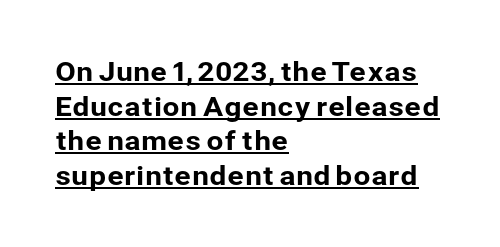
Every stem runs plumb, perpendicular to the baseline. What decoration does the sample have? An underline. Notice how descenders clear the ascenders below comfortably — that's standard leading. These lines stack with their left ends in a neat column. Honestly, the letter spacing is just normal — you wouldn't notice it.
